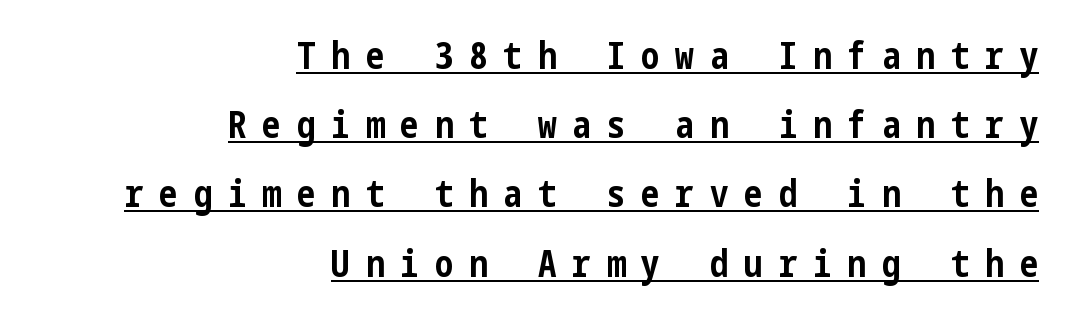
The face used here appears with an underline applied. Each letter's strokes conclude bluntly, with no projecting serifs. Substantial extra tracking has been applied to these lines. Ascenders rise straight up at ninety degrees. These lines are set flush right with a ragged left edge.
